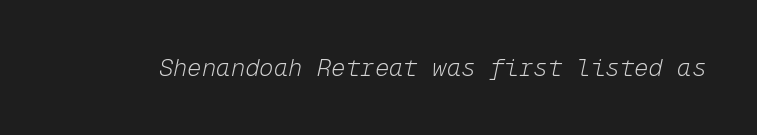
Q: Is the text bold? A: No.
Q: Is the text italic (slanted)? A: Yes, it leans right by about 12 degrees.
Q: Is the text underlined? A: No.
Q: Is the spacing between letters normal or unusually wide? A: Normal.
